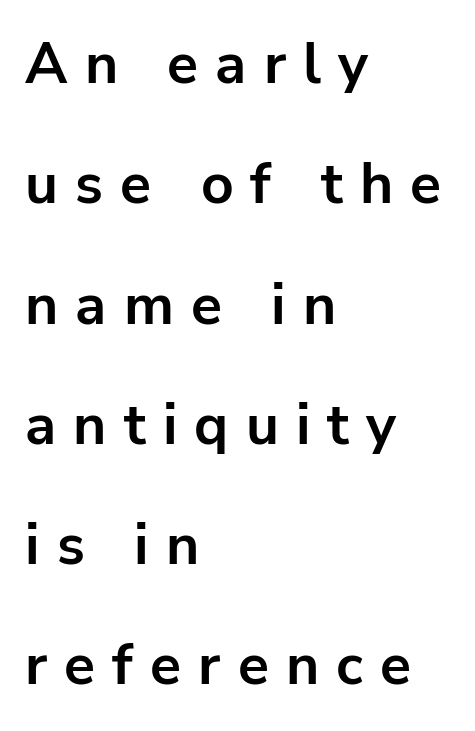
Q: Is the text bold? A: Yes.
Q: Is the text italic (slanted)? A: No, it is upright.
Q: Is the typeface a serif or a sans-serif typeface? A: Sans-serif.
Q: Is the text underlined? A: No.
Q: How is the paragraph aligned? A: Left-aligned.
Q: Is the spacing between letters normal or unusually wide? A: Unusually wide.
Q: Is the spacing between lines tight, normal or loose? A: Loose.
Q: Width (condensed, normal, or wide)? A: Normal.
Q: Stroke contrast? A: Low.
Q: x-height? A: Medium.
Q: Monospaced? A: No.
